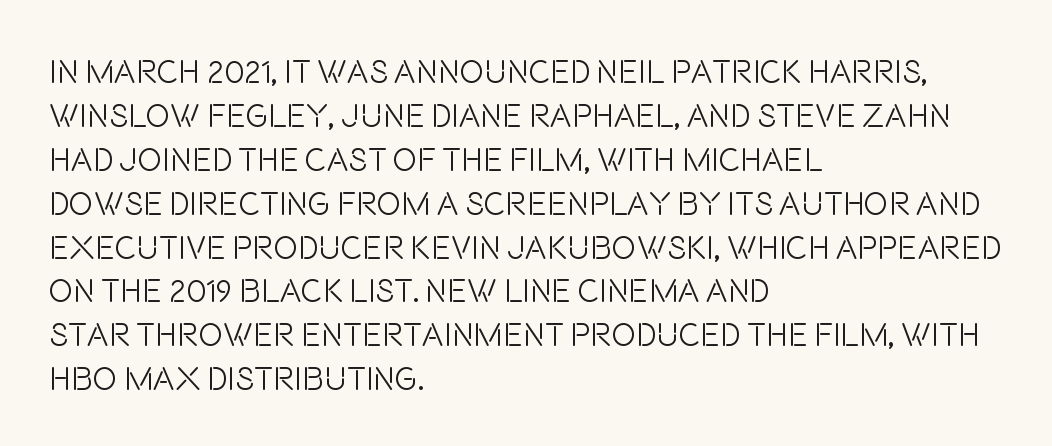
{"serif": "no", "italic": "no", "bold": "no", "weight": "light", "width": "condensed", "stroke_contrast": "low", "x_height": "large", "monospaced": "no", "underline": "no", "align": "left", "line_spacing": "normal", "line_spacing_ratio": 1.33, "letter_spacing": "normal", "letter_spacing_em": 0.0, "glyph_px": 33}
